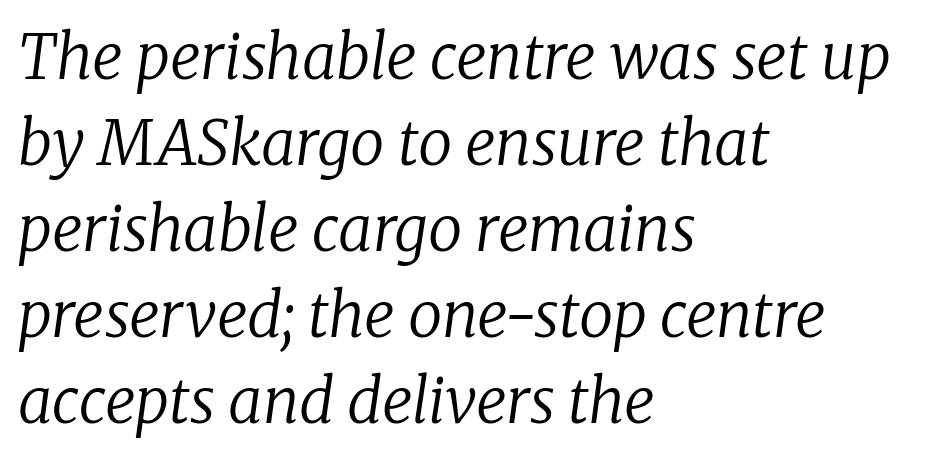
The image shows 61 px regular-weight serif type, italic (leaning right); set left-aligned, normal line spacing (1.41x), normal letter spacing, not underlined; low stroke contrast and a medium x-height.
